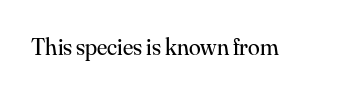
Q: Is the text bold? A: No.
Q: Is the text italic (slanted)? A: No, it is upright.
Q: Is the text underlined? A: No.
Q: Is the spacing between letters normal or unusually wide? A: Normal.
